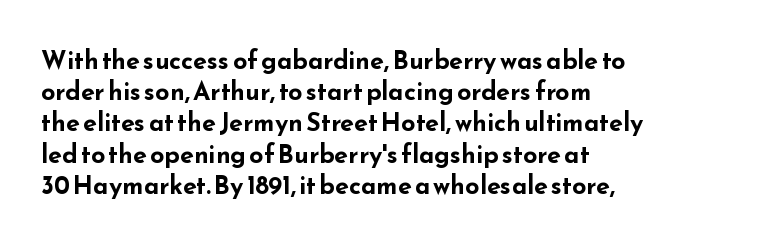
The image shows 25 px bold type, upright; set left-aligned, normal line spacing (1.25x), normal letter spacing, not underlined.
